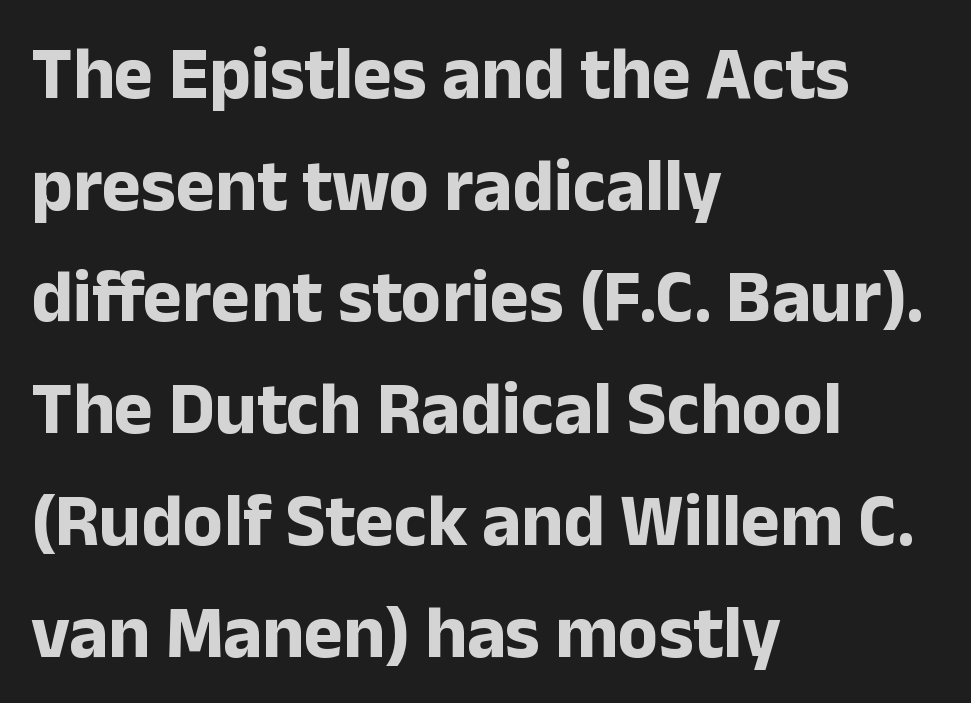
A typesetter would mark this as roman, not italic. Check the space under the baseline: it is left empty. I'd describe the lettering as bold — thick and assertive. The letterforms sit shoulder to shoulder at normal distance.
